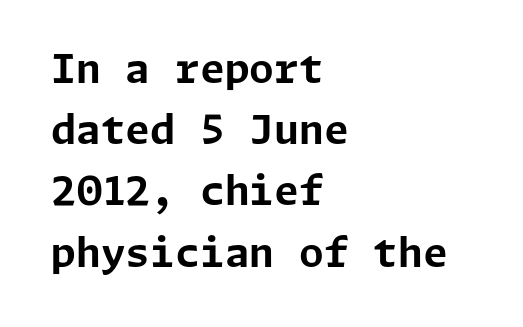
The image shows 40 px bold sans-serif type, upright; set left-aligned, normal line spacing (1.53x), normal letter spacing, not underlined; low stroke contrast and a medium x-height.
